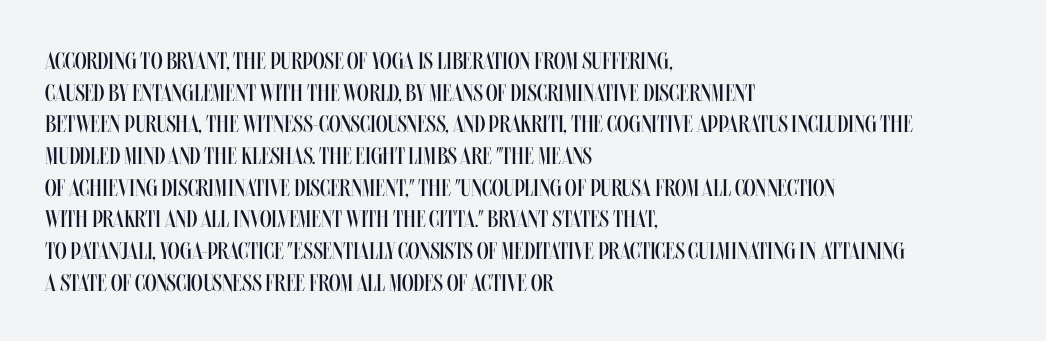
The image shows 24 px text type, upright; set left-aligned, normal line spacing (1.32x), normal letter spacing, not underlined.
